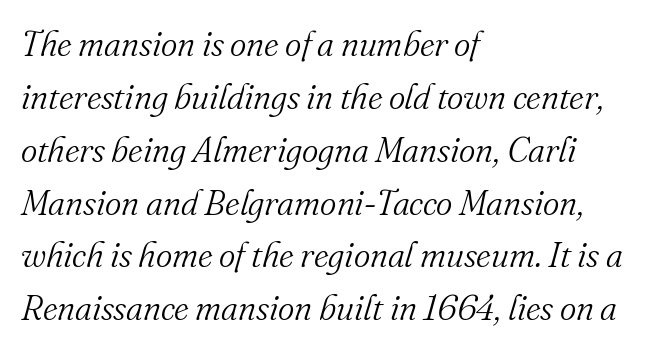
Lines of text with bare space underneath. Small tapered or slab feet sit at the stroke ends, so this counts as serif. Compared with typical body copy, the letter spacing here is the same. The face used here is proportionally spaced, like ordinary book or web type. Horizontally, the lines are justified to the leading edge only.
